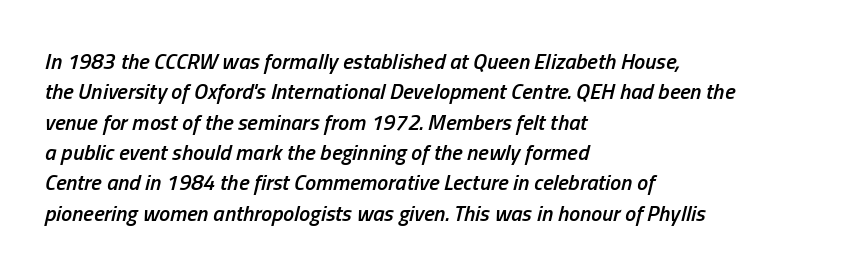
The image shows 22 px text type, italic (leaning right); set left-aligned, normal line spacing (1.38x), normal letter spacing, not underlined.
